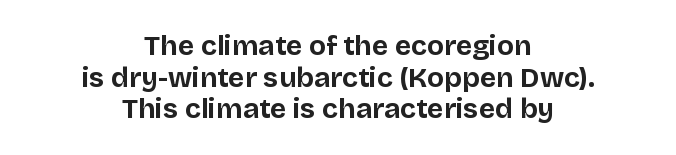
{"serif": "no", "italic": "no", "bold": "yes", "weight": "bold", "width": "normal", "stroke_contrast": "low", "x_height": "large", "monospaced": "no", "underline": "no", "align": "center", "line_spacing": "tight", "line_spacing_ratio": 1.13, "letter_spacing": "normal", "letter_spacing_em": 0.0, "glyph_px": 28}
